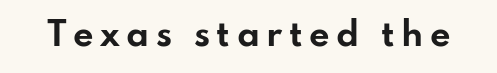
{"serif": "no", "italic": "no", "bold": "yes", "weight": "bold", "width": "wide", "stroke_contrast": "low", "x_height": "small", "monospaced": "no", "underline": "no", "letter_spacing": "wide", "letter_spacing_em": 0.2, "glyph_px": 32}
